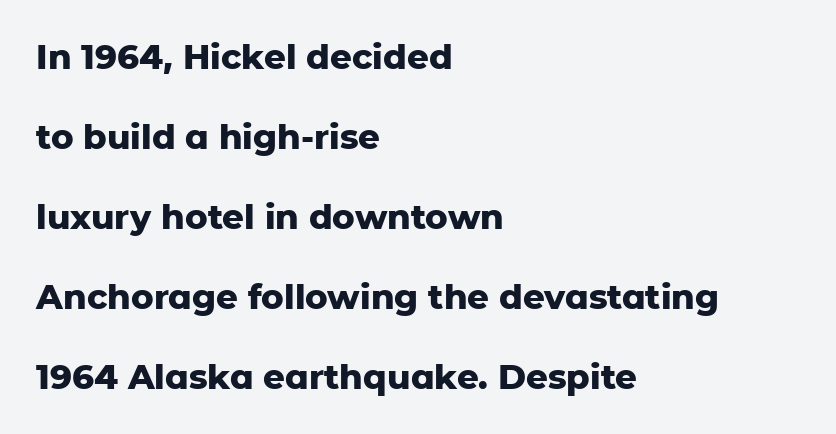
Chunky letters — that's bold for sure. Each letter's strokes conclude bluntly, with no projecting serifs. The vertical gap from one line to the next is large. A roman cut, with each character standing at attention.
